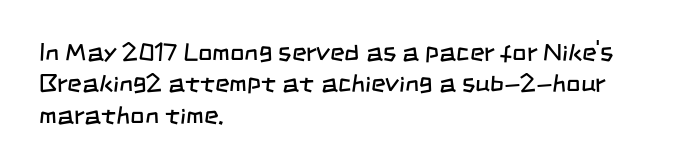
{"bold": "no", "underline": "no", "align": "left", "line_spacing": "normal", "line_spacing_ratio": 1.26, "letter_spacing": "normal", "letter_spacing_em": 0.0, "glyph_px": 25}
